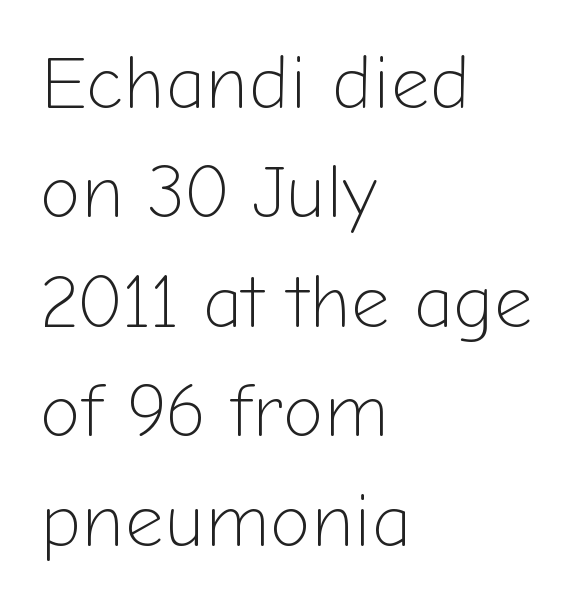
{"serif": "no", "italic": "no", "bold": "no", "weight": "light", "width": "normal", "stroke_contrast": "low", "x_height": "medium", "monospaced": "no", "underline": "no", "align": "left", "line_spacing": "normal", "line_spacing_ratio": 1.46, "letter_spacing": "normal", "letter_spacing_em": 0.0, "glyph_px": 75}
